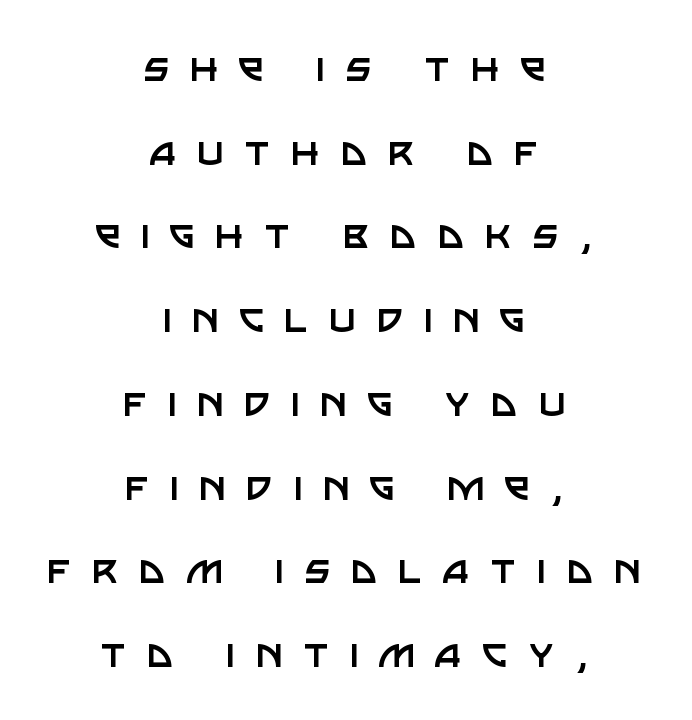
Weight class: somewhere from thin through regular. Just letters on the line, the space beneath them empty. Quick note: not italic, upright. Look at the tracking — it's clearly loosened, letters drifting apart. Stroke terminals: plain, sans-serif.
